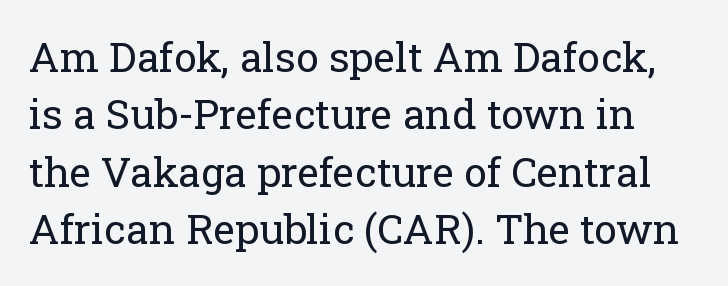
Q: Is the text bold? A: No.
Q: Is the text italic (slanted)? A: No, it is upright.
Q: Is the typeface a serif or a sans-serif typeface? A: Serif.
Q: Is the text underlined? A: No.
Q: Is the spacing between letters normal or unusually wide? A: Normal.
Q: Is the spacing between lines tight, normal or loose? A: Normal.
Q: Width (condensed, normal, or wide)? A: Normal.
Q: Stroke contrast? A: Low.
Q: x-height? A: Medium.
Q: Monospaced? A: No.
